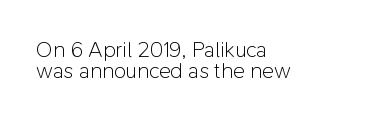
Q: Is the text bold? A: No.
Q: Is the text italic (slanted)? A: No, it is upright.
Q: Is the text underlined? A: No.
Q: How is the paragraph aligned? A: Left-aligned.
Q: Is the spacing between letters normal or unusually wide? A: Normal.
Q: Is the spacing between lines tight, normal or loose? A: Tight.
